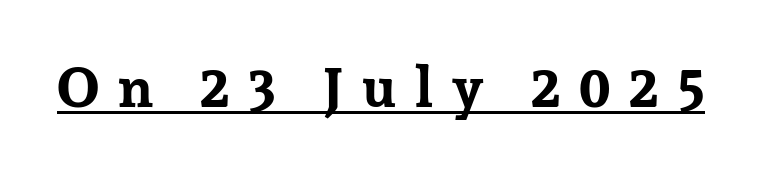
Q: Is the text bold? A: Yes.
Q: Is the text italic (slanted)? A: No, it is upright.
Q: Is the typeface a serif or a sans-serif typeface? A: Serif.
Q: Is the text underlined? A: Yes.
Q: Is the spacing between letters normal or unusually wide? A: Unusually wide.
Q: Width (condensed, normal, or wide)? A: Normal.
Q: Stroke contrast? A: Low.
Q: x-height? A: Medium.
Q: Monospaced? A: No.
